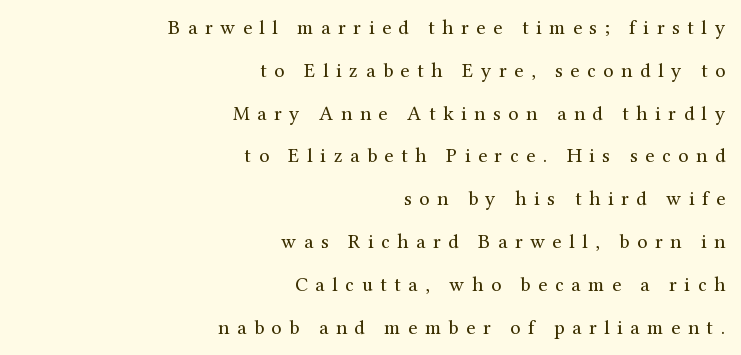
{"italic": "no", "bold": "no", "underline": "no", "align": "right", "line_spacing": "loose", "line_spacing_ratio": 2.14, "letter_spacing": "wide", "letter_spacing_em": 0.38, "glyph_px": 20}
